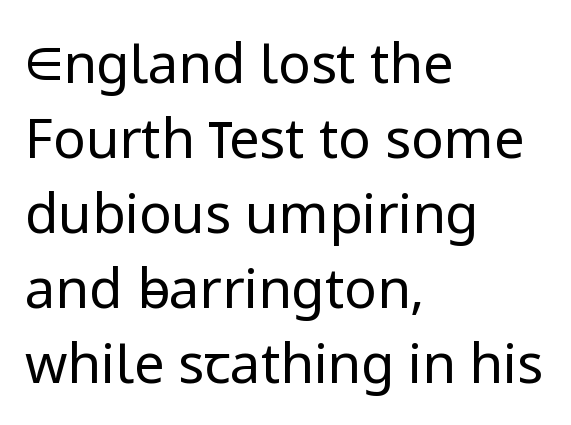
{"serif": "no", "italic": "no", "bold": "no", "weight": "regular", "width": "normal", "stroke_contrast": "low", "x_height": "medium", "monospaced": "no", "underline": "no", "align": "left", "line_spacing": "normal", "line_spacing_ratio": 1.39, "letter_spacing": "normal", "letter_spacing_em": 0.0, "glyph_px": 54}
